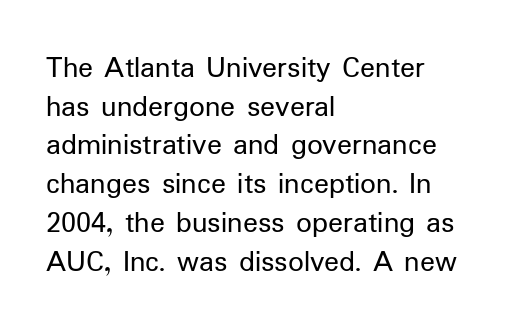
The image shows 31 px regular-weight sans-serif type, upright; set left-aligned, normal line spacing (1.25x), normal letter spacing, not underlined; low stroke contrast and a medium x-height.
